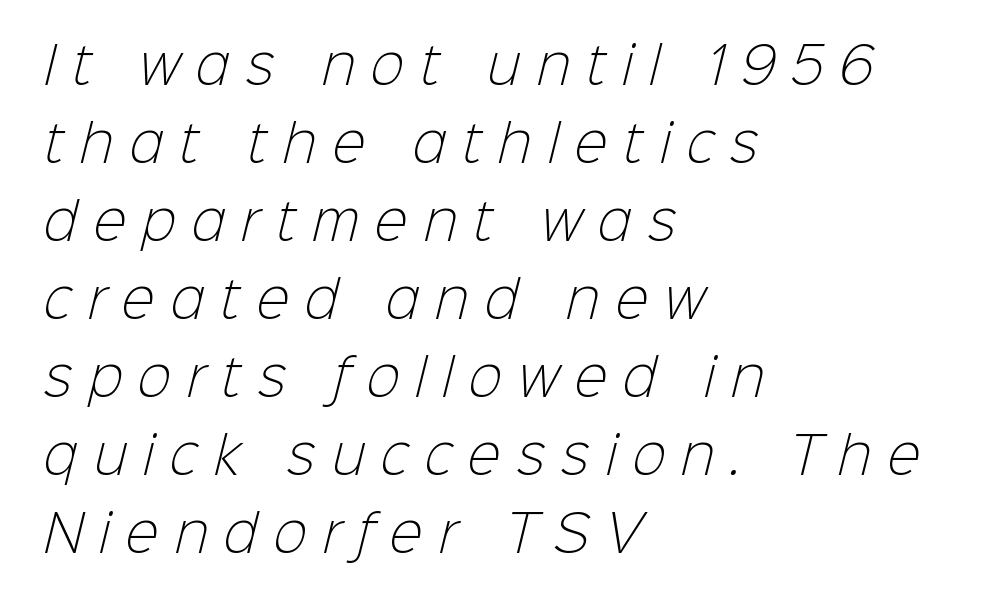
{"serif": "no", "bold": "no", "weight": "light", "width": "normal", "stroke_contrast": "low", "x_height": "medium", "monospaced": "no", "underline": "no", "align": "left", "line_spacing": "normal", "line_spacing_ratio": 1.56, "letter_spacing": "wide", "letter_spacing_em": 0.32, "glyph_px": 50}
